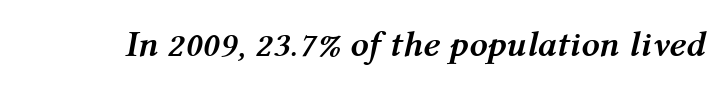
The gaps between neighbouring characters are ordinary and unremarkable. The strip under each line holds only bare page. The passage shown is typed in a proportional face where columns would drift. Does the lettering tilt? It does — this is italic. Heft: maximum for text — a bold.
